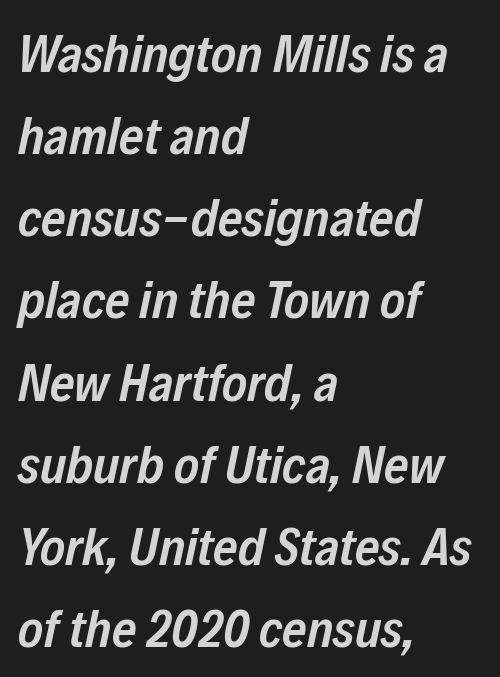
Q: Is the text bold? A: Semi-bold.
Q: Is the text italic (slanted)? A: Yes, it leans right by about 12 degrees.
Q: Is the text underlined? A: No.
Q: How is the paragraph aligned? A: Left-aligned.
Q: Is the spacing between letters normal or unusually wide? A: Normal.
Q: Is the spacing between lines tight, normal or loose? A: Normal.
Q: Width (condensed, normal, or wide)? A: Condensed.
Q: Stroke contrast? A: Low.
Q: x-height? A: Medium.
Q: Monospaced? A: No.
